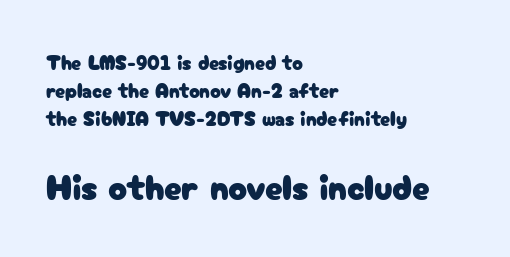
Upright lettering throughout. This block has exactly the height ordinary leading produces. Caption: standard tracking, unaltered. Typeset ragged right — the left edge is the straight one.
